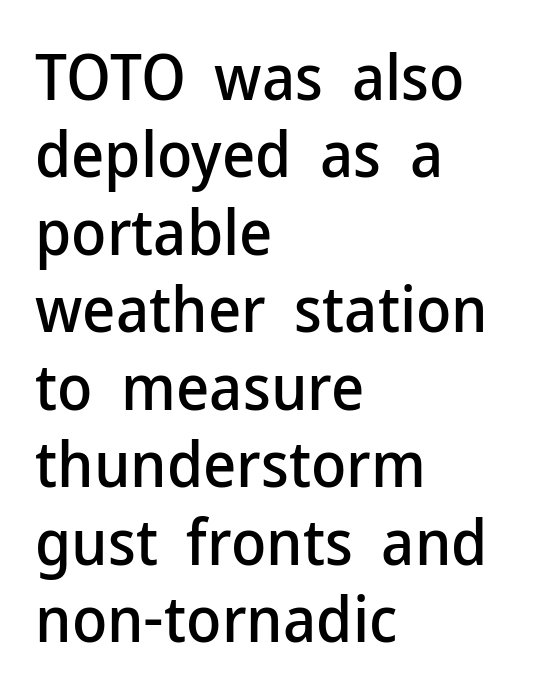
{"serif": "no", "italic": "no", "width": "normal", "stroke_contrast": "low", "x_height": "medium", "monospaced": "no", "underline": "no", "align": "left", "line_spacing_ratio": 1.21, "letter_spacing": "normal", "letter_spacing_em": 0.0, "glyph_px": 64}
